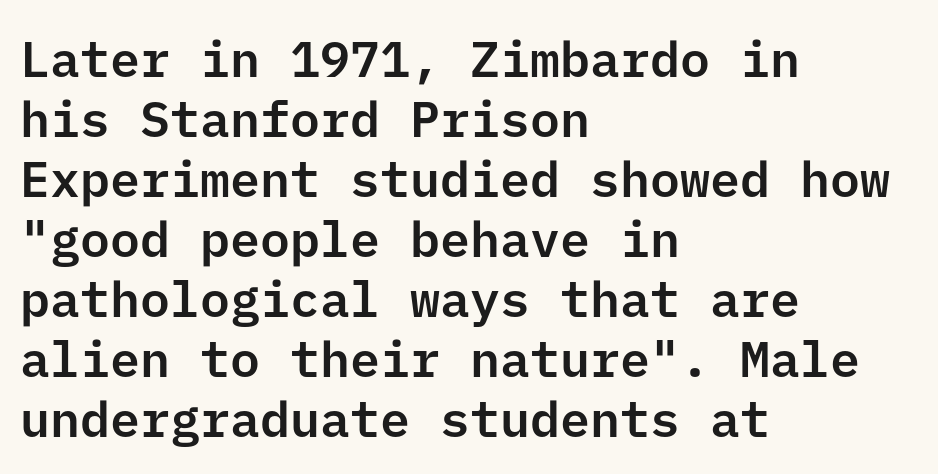
{"serif": "no", "italic": "no", "width": "normal", "stroke_contrast": "low", "x_height": "medium", "underline": "no", "align": "left", "line_spacing_ratio": 1.2, "letter_spacing": "normal", "letter_spacing_em": 0.0, "glyph_px": 50}
